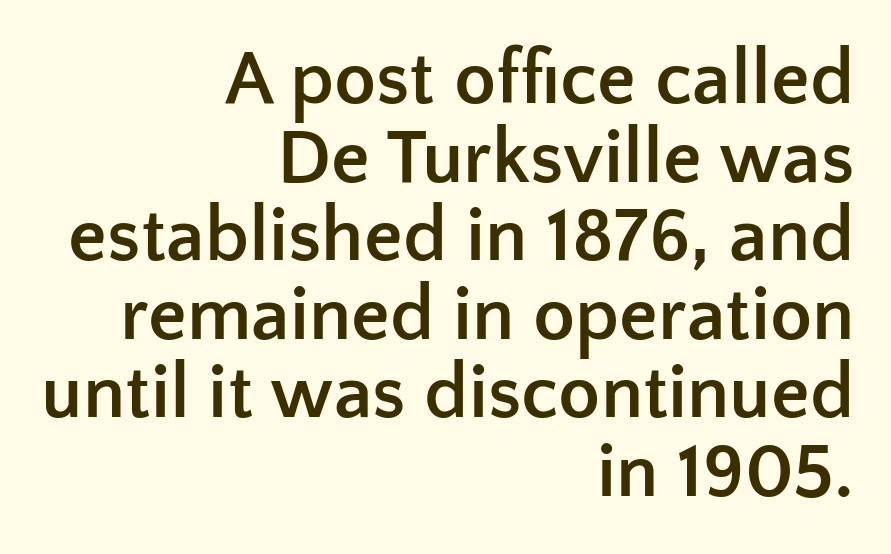
The image shows 77 px semibold sans-serif type, upright; set right-aligned, tight line spacing (1.02x), normal letter spacing, not underlined; low stroke contrast and a medium x-height.
